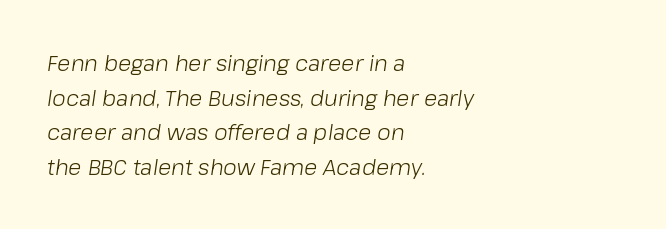
This sample keeps an unexceptional amount of space between lines. Alignment: flush left. Caption: face not bold, strokes unweighted. Plain, unruled lines of type.
